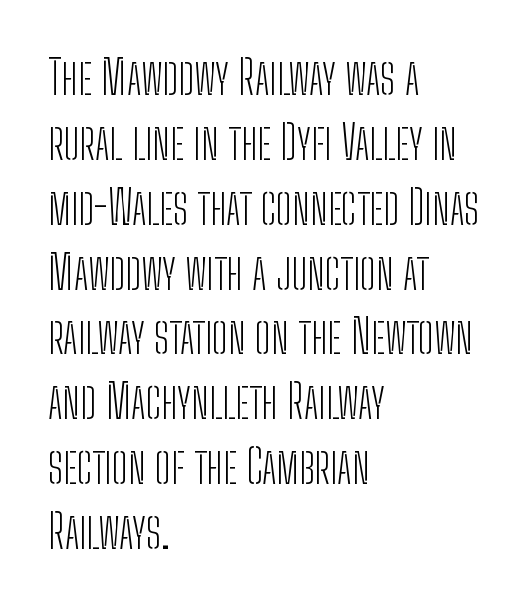
The image shows 47 px light, condensed sans-serif type, upright; set left-aligned, normal line spacing (1.38x), normal letter spacing, not underlined; low stroke contrast and a medium x-height.
